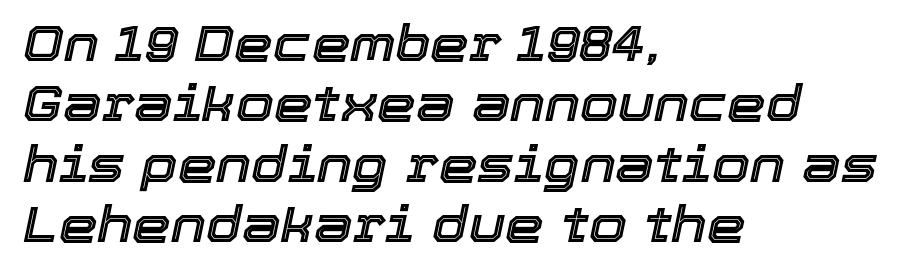
The image shows 49 px text type, italic (leaning right); set left-aligned, line spacing 1.23x, normal letter spacing, not underlined; a medium x-height.
